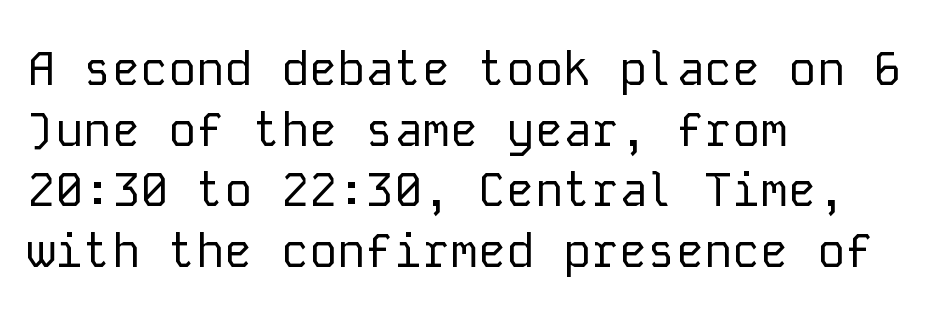
Q: Is the text bold? A: No.
Q: Is the text italic (slanted)? A: No, it is upright.
Q: Is the typeface a serif or a sans-serif typeface? A: Sans-serif.
Q: Is the text underlined? A: No.
Q: How is the paragraph aligned? A: Left-aligned.
Q: Is the spacing between letters normal or unusually wide? A: Normal.
Q: Is the spacing between lines tight, normal or loose? A: Normal.
Q: Width (condensed, normal, or wide)? A: Normal.
Q: Stroke contrast? A: Low.
Q: x-height? A: Medium.
Q: Monospaced? A: Yes.
